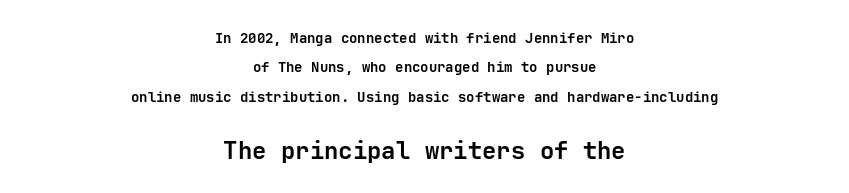
{"italic": "no", "bold": "yes", "underline": "no", "align": "center", "line_spacing": "loose", "line_spacing_ratio": 2.09, "letter_spacing": "normal", "letter_spacing_em": 0.0, "larger_block": "second", "size_ratio": 1.71, "glyph_px": 24}
